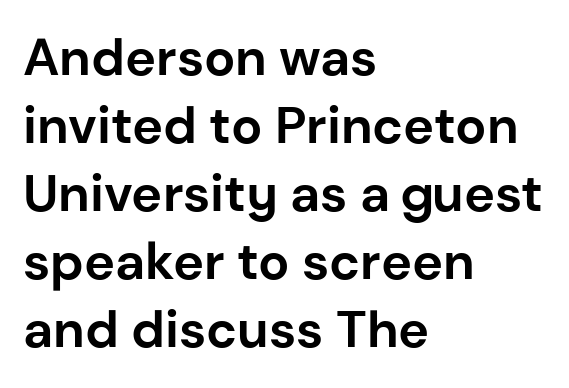
Q: Is the text bold? A: Yes.
Q: Is the text italic (slanted)? A: No, it is upright.
Q: Is the typeface a serif or a sans-serif typeface? A: Sans-serif.
Q: Is the text underlined? A: No.
Q: How is the paragraph aligned? A: Left-aligned.
Q: Is the spacing between letters normal or unusually wide? A: Normal.
Q: Is the spacing between lines tight, normal or loose? A: Normal.
Q: Width (condensed, normal, or wide)? A: Normal.
Q: Stroke contrast? A: Low.
Q: x-height? A: Medium.
Q: Monospaced? A: No.
